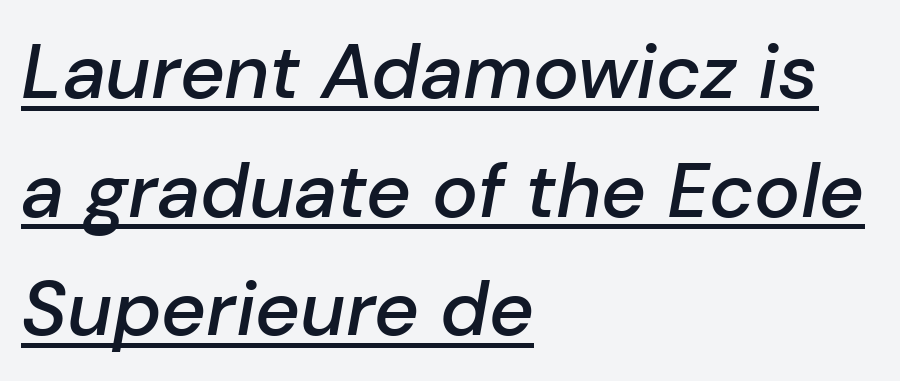
A typographer would call this underscored text. Emphasis-style slanted type is in use. Teacher's note: observe the even left margin — that is flush-left alignment. Regular leading. You could not count columns in this text — the font is proportionally spaced. The glyphs have the mass of a demibold cut, below bold.
